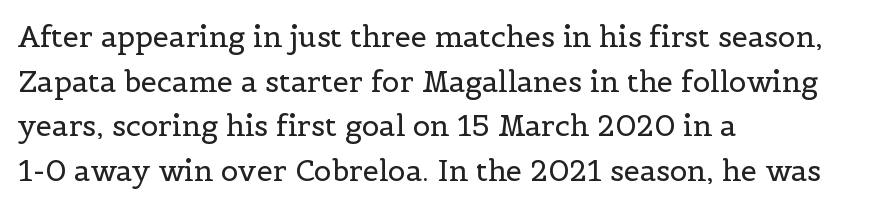
Is the block centered? No — it sits flush against the left margin. This sample uses an upright cut, with every glyph sitting square on the baseline. The space beneath each line is pristine and unruled. On a weight scale, this lands at 450 or below.
